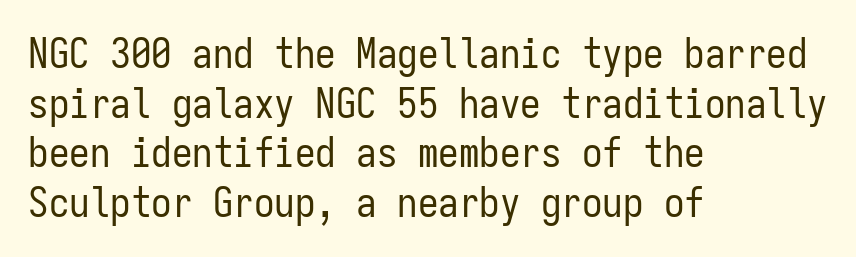
Q: Is the text bold? A: No.
Q: Is the text italic (slanted)? A: No, it is upright.
Q: Is the typeface a serif or a sans-serif typeface? A: Sans-serif.
Q: Is the text underlined? A: No.
Q: How is the paragraph aligned? A: Left-aligned.
Q: Is the spacing between letters normal or unusually wide? A: Normal.
Q: Width (condensed, normal, or wide)? A: Condensed.
Q: Stroke contrast? A: Low.
Q: x-height? A: Medium.
Q: Monospaced? A: Yes.
